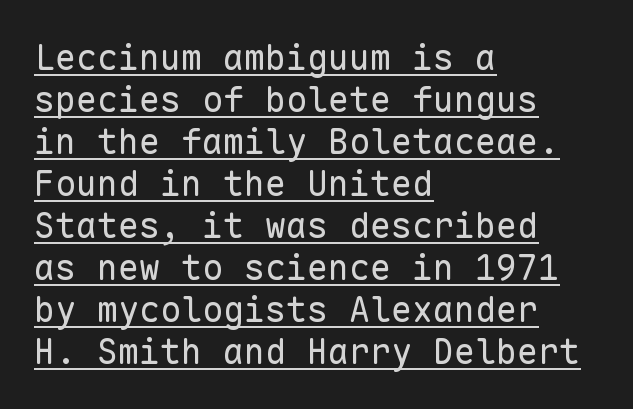
Observe the absence of serifs on each vertical stroke in this sample. Is there any slant? The stems are plumb. One-word summary of the alignment: left. Is this a heavy cut? Hardly; it is regular or lighter. These characters rest on top of a visible drawn line. Caption: standard tracking, unaltered.
